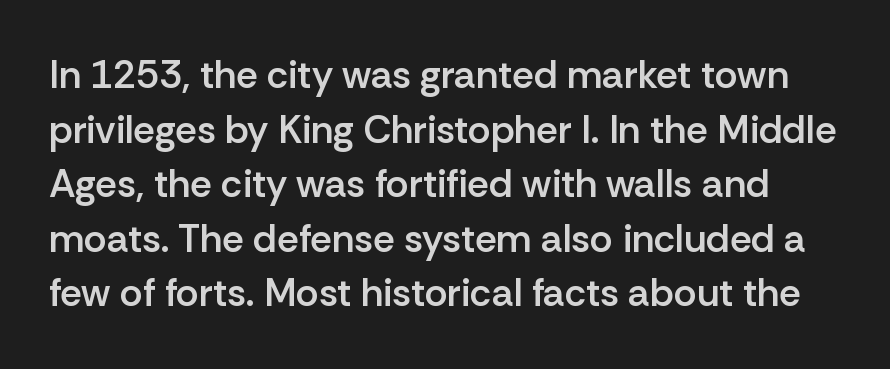
Nothing unusual about the tracking: characters are spaced as the font intends. The passage shown is typed in a proportional face where columns would drift. This sample keeps an unexceptional amount of space between lines. Designer's note — italics off, roman on. In terms of weight, the rendering is demibold, just under bold. Underlining? Definitely not there.
